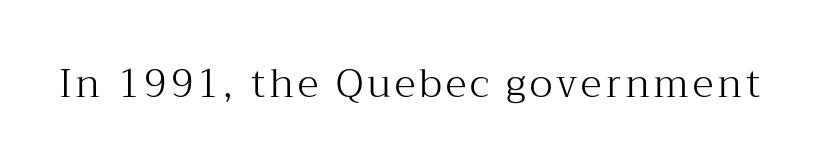
The image shows 39 px light serif type, upright; set not underlined; medium stroke contrast and a medium x-height.
